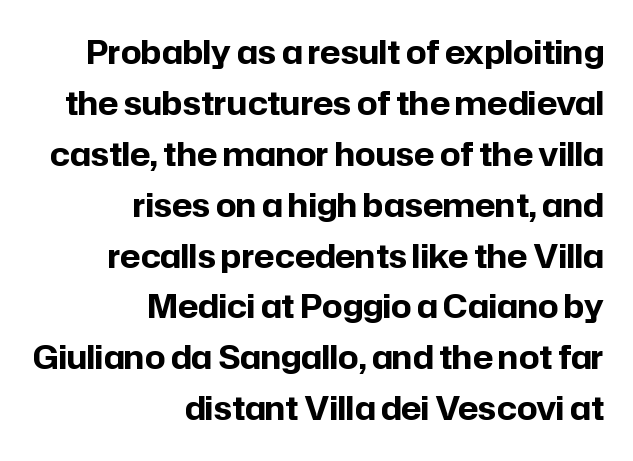
{"serif": "no", "italic": "no", "bold": "yes", "weight": "bold", "width": "normal", "stroke_contrast": "low", "x_height": "medium", "monospaced": "no", "underline": "no", "align": "right", "line_spacing": "normal", "line_spacing_ratio": 1.59, "letter_spacing": "normal", "letter_spacing_em": 0.0, "glyph_px": 32}
